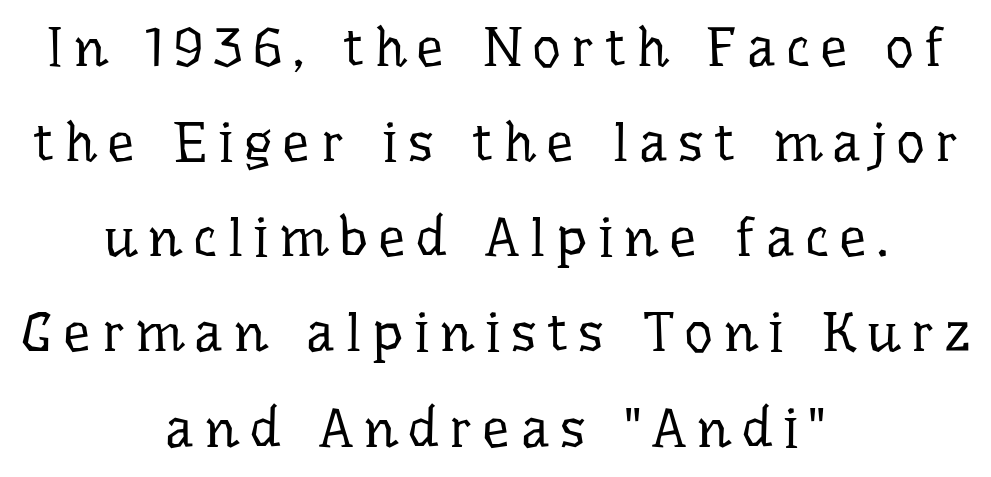
{"serif": "yes", "italic": "no", "bold": "no", "weight": "regular", "width": "normal", "stroke_contrast": "low", "x_height": "medium", "monospaced": "no", "underline": "no", "align": "center", "line_spacing_ratio": 1.73, "glyph_px": 55}
